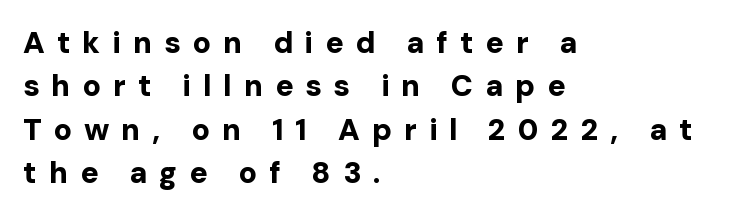
{"serif": "no", "italic": "no", "bold": "yes", "weight": "bold", "width": "normal", "stroke_contrast": "low", "x_height": "medium", "monospaced": "no", "underline": "no", "align": "left", "line_spacing": "normal", "line_spacing_ratio": 1.45, "letter_spacing": "wide", "letter_spacing_em": 0.4, "glyph_px": 30}
